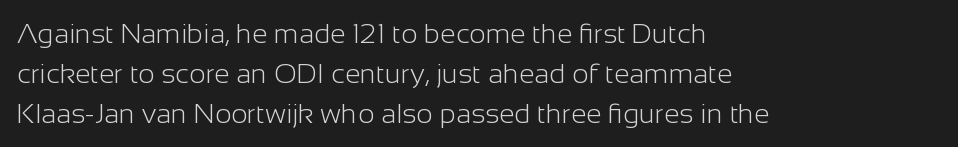
Underlining? Definitely not there. Whoever set this chose a conventional vertical rhythm. Think standard paragraph weight, or any step lighter than that. The type is set solid horizontally, with unmodified tracking. Each letter keeps its own natural width here, so spacing adapts to shape.
